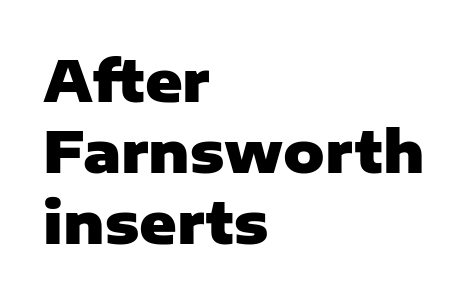
Caption: standard tracking, unaltered. The rendering uses a bold face; every stroke is thick and dark. Where is the straight margin? On the left. This sample has the flowing, uneven cadence of proportional lettering. Regular leading.
